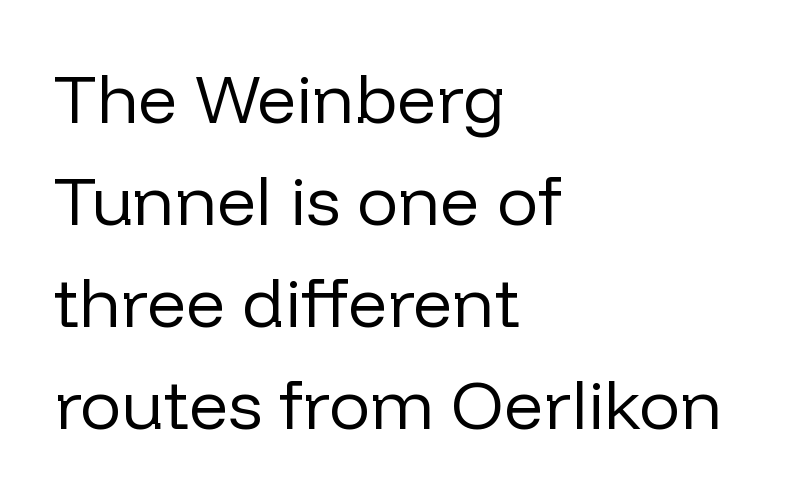
Q: Is the text bold? A: No.
Q: Is the text italic (slanted)? A: No, it is upright.
Q: Is the typeface a serif or a sans-serif typeface? A: Sans-serif.
Q: Is the text underlined? A: No.
Q: How is the paragraph aligned? A: Left-aligned.
Q: Is the spacing between letters normal or unusually wide? A: Normal.
Q: Is the spacing between lines tight, normal or loose? A: Normal.
Q: Width (condensed, normal, or wide)? A: Normal.
Q: Stroke contrast? A: Low.
Q: x-height? A: Medium.
Q: Monospaced? A: No.
